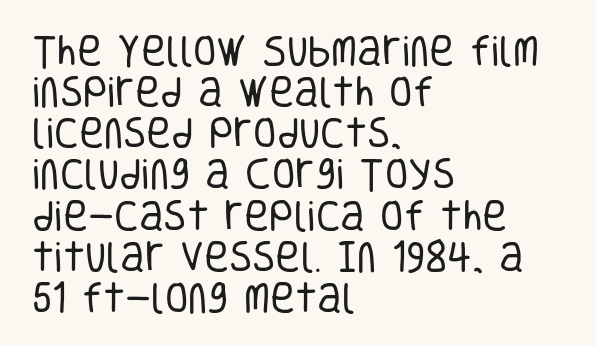
In terms of letterspacing, this is plain default setting. Clear beneath every line of the passage. This sample is left-justified, so line endings fall wherever the words run out. Varying glyph widths throughout — classic text-font behaviour. Bold? No — there's no thickening of the strokes.
